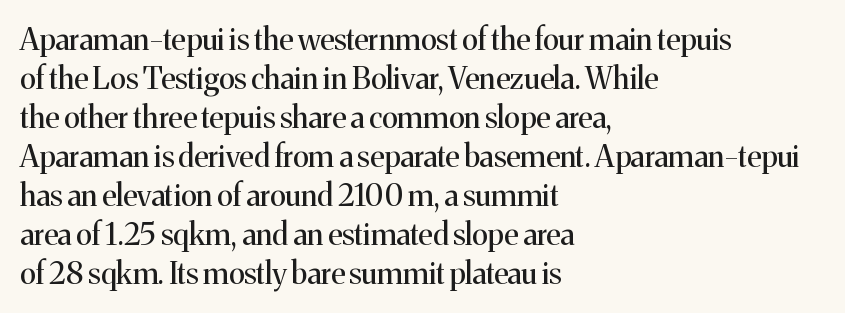
{"serif": "yes", "italic": "no", "bold": "no", "weight": "regular", "width": "normal", "stroke_contrast": "medium", "x_height": "medium", "monospaced": "no", "underline": "no", "align": "left", "line_spacing": "normal", "line_spacing_ratio": 1.3, "letter_spacing": "normal", "letter_spacing_em": 0.0, "glyph_px": 30}
